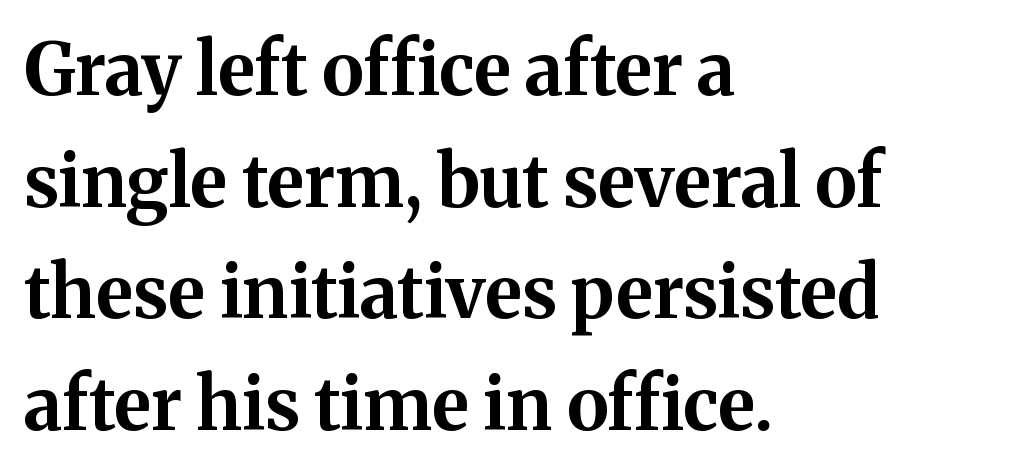
Q: Is the text bold? A: Yes.
Q: Is the text italic (slanted)? A: No, it is upright.
Q: Is the typeface a serif or a sans-serif typeface? A: Serif.
Q: Is the text underlined? A: No.
Q: How is the paragraph aligned? A: Left-aligned.
Q: Is the spacing between letters normal or unusually wide? A: Normal.
Q: Is the spacing between lines tight, normal or loose? A: Normal.
Q: Width (condensed, normal, or wide)? A: Normal.
Q: Stroke contrast? A: Medium.
Q: x-height? A: Medium.
Q: Monospaced? A: No.
